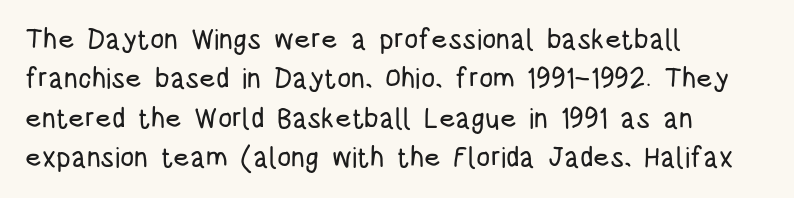
The image shows 28 px condensed sans-serif type, upright; set left-aligned, normal line spacing (1.41x), normal letter spacing, not underlined; low stroke contrast and a large x-height.
